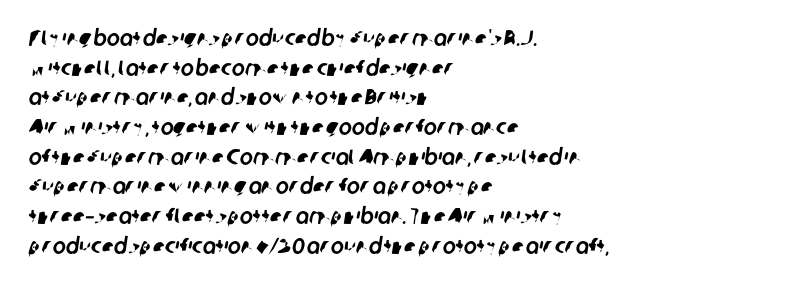
There is no visible air inserted between adjacent glyphs. Each line starts at the same left margin while the right side varies. The gap between lines stays unmarked. Vertical spacing — default.
